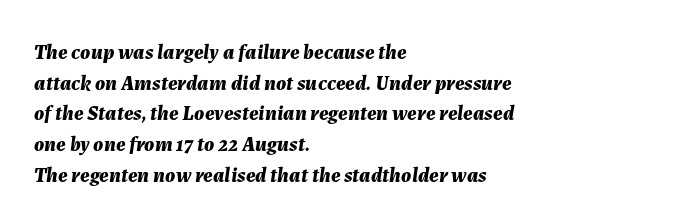
Q: Is the text bold? A: Yes.
Q: Is the text italic (slanted)? A: Yes, it leans right by about 7 degrees.
Q: Is the text underlined? A: No.
Q: How is the paragraph aligned? A: Left-aligned.
Q: Is the spacing between letters normal or unusually wide? A: Normal.
Q: Is the spacing between lines tight, normal or loose? A: Normal.
